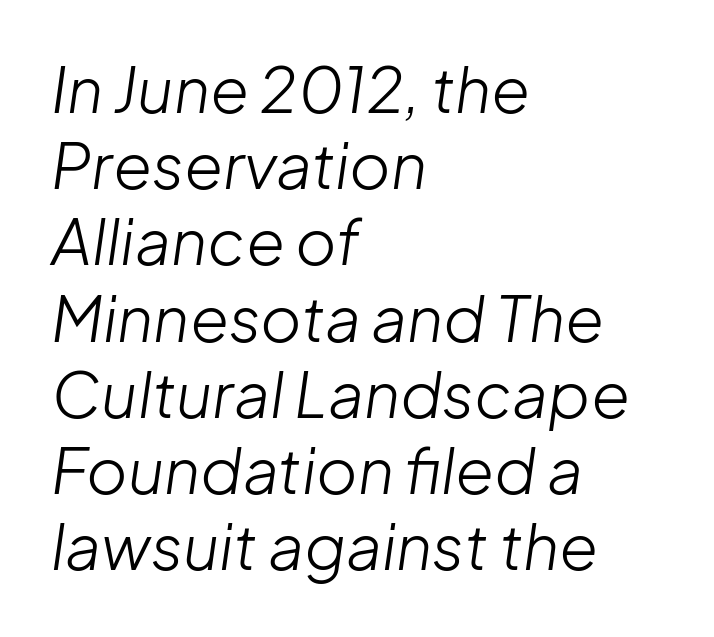
Q: Is the text bold? A: No.
Q: Is the text italic (slanted)? A: Yes, it leans right by about 8 degrees.
Q: Is the text underlined? A: No.
Q: How is the paragraph aligned? A: Left-aligned.
Q: Is the spacing between letters normal or unusually wide? A: Normal.
Q: Width (condensed, normal, or wide)? A: Normal.
Q: Stroke contrast? A: Low.
Q: x-height? A: Medium.
Q: Monospaced? A: No.
